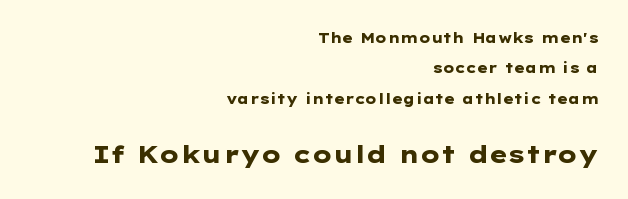
Visually, the bottom section dominates because its glyphs are scaled up. How are the letters spaced? Ordinarily, with no added tracking. How heavy is the stroke? Heavy — this is a bold. The lines in this sample share a right terminus and differ only in where they begin. The block of text is sparse from top to bottom, with ample space between rows. If you drew a line through each stem, it would be perfectly vertical.
